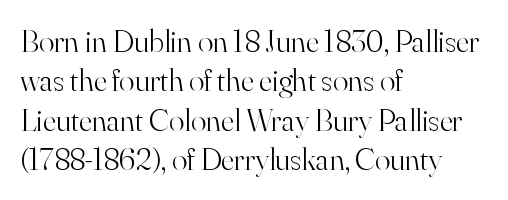
The image shows 32 px light serif type, upright; set left-aligned, line spacing 1.23x, normal letter spacing, not underlined; high stroke contrast and a small x-height.
